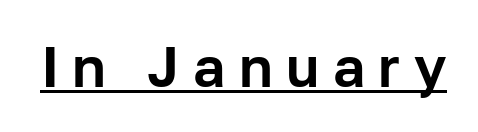
{"serif": "no", "italic": "no", "width": "normal", "stroke_contrast": "low", "x_height": "medium", "monospaced": "no", "underline": "yes", "letter_spacing": "wide", "letter_spacing_em": 0.24, "glyph_px": 56}
